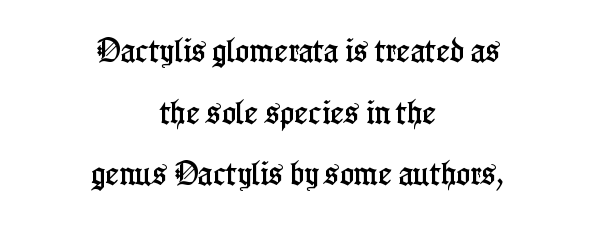
{"italic": "no", "underline": "no", "align": "center", "line_spacing": "loose", "line_spacing_ratio": 2.37, "letter_spacing": "normal", "letter_spacing_em": 0.0, "glyph_px": 26}
